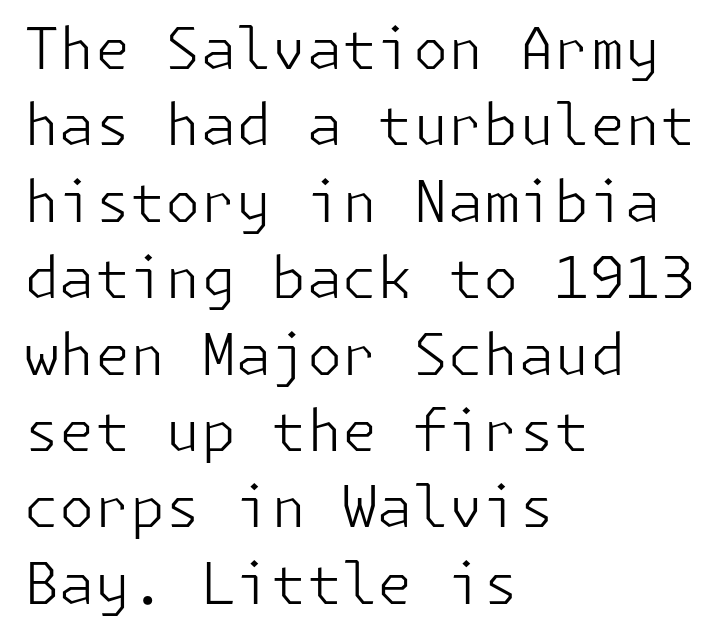
Q: Is the text bold? A: No.
Q: Is the text italic (slanted)? A: No, it is upright.
Q: Is the typeface a serif or a sans-serif typeface? A: Sans-serif.
Q: Is the text underlined? A: No.
Q: How is the paragraph aligned? A: Left-aligned.
Q: Is the spacing between letters normal or unusually wide? A: Normal.
Q: Is the spacing between lines tight, normal or loose? A: Normal.
Q: Width (condensed, normal, or wide)? A: Normal.
Q: Stroke contrast? A: Low.
Q: x-height? A: Medium.
